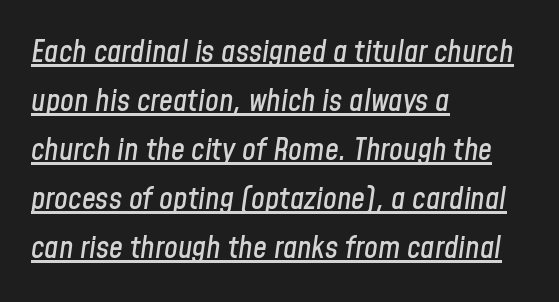
The face used here is proportionally spaced, like ordinary book or web type. Successive baselines arrive at the customary interval. The glyphs are accompanied by a horizontal stroke just below them. Tall strokes in this sample are angled rather than plumb.
